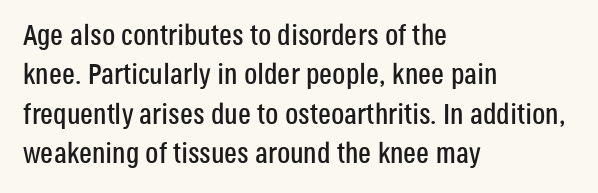
The zone under the glyphs is completely vacant. These lines sit exactly where default settings would place them. The gaps between neighbouring characters are ordinary and unremarkable. The lines are quadded left.
